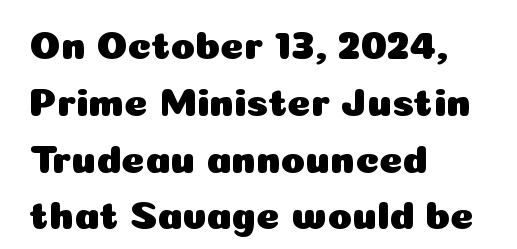
In terms of posture, this sample is upright. You could call the tracking neutral — neither tight nor loose. The typesetter chose a ragged-right arrangement here. Descenders hang freely into open space.
